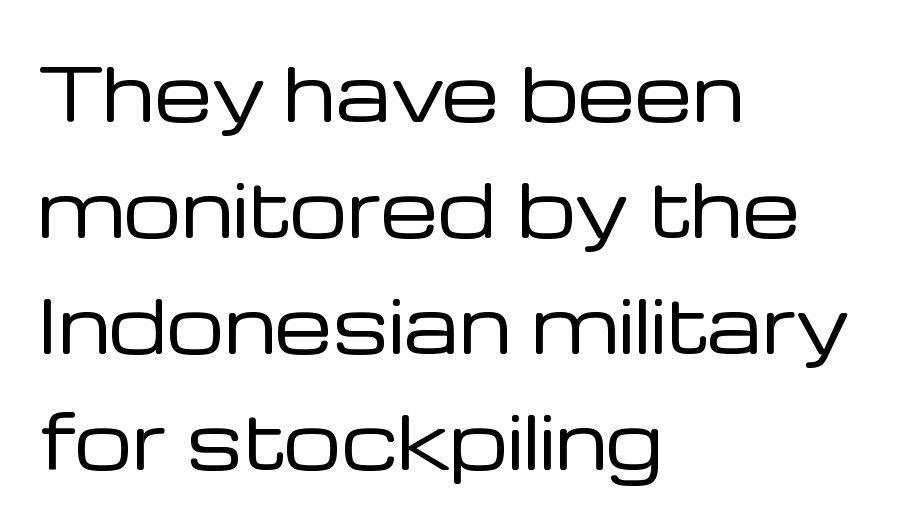
A student would call this left alignment; a typographer would say flush left, rag right. No letter is thick-stroked: the sample isn't bold. Is there much room between lines? A standard amount, neither cramped nor airy. The letters advance in unequal steps, a hallmark of proportional type.
